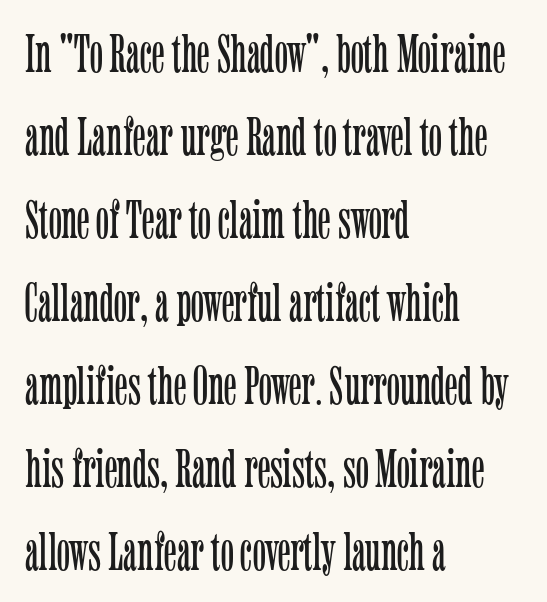
The image shows 55 px light, condensed serif type, upright; set left-aligned, normal line spacing (1.51x), normal letter spacing, not underlined; low stroke contrast and a medium x-height.
